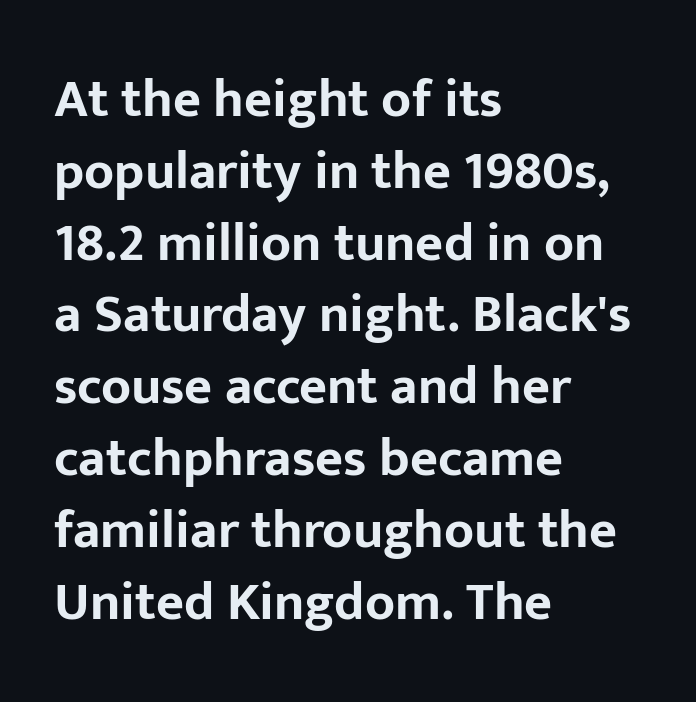
Designer's note — italics off, roman on. Note the varied advance widths — an 'i' is clearly narrower than an 'm'. Students, note that the glyphs here touch the page at normal intervals. Whoever set this chose a conventional vertical rhythm. The face used here has the dense, thick strokes of a bold.
